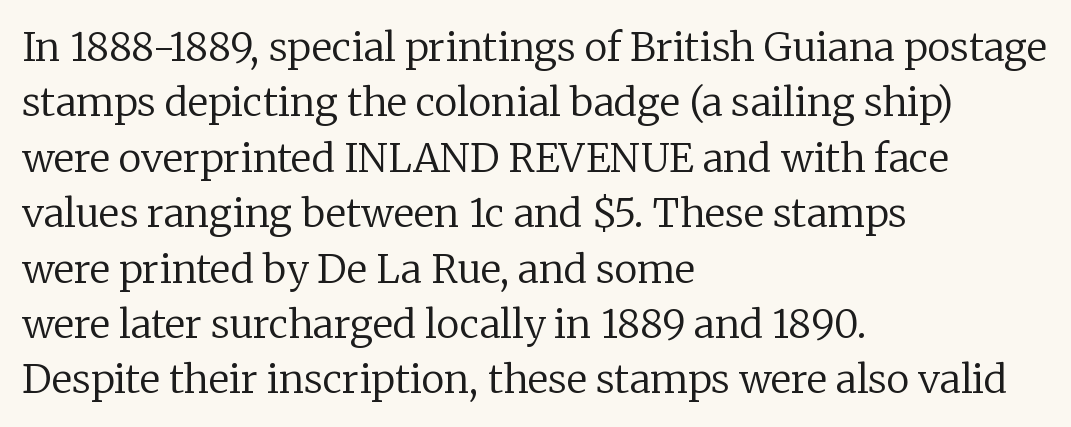
The image shows 39 px regular-weight serif type, upright; set left-aligned, normal line spacing (1.42x), normal letter spacing, not underlined; low stroke contrast and a medium x-height.
